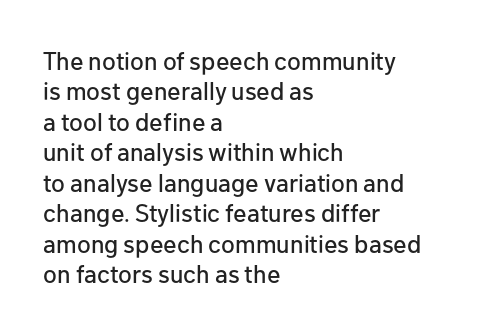
The image shows 25 px text type, upright; set left-aligned, line spacing 1.22x, normal letter spacing, not underlined.
